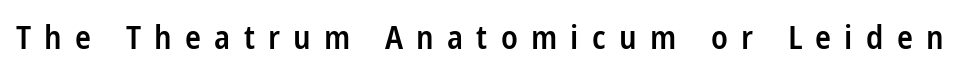
The image shows 33 px semibold, condensed sans-serif type, upright; set unusually wide letter spacing (+0.4 em), not underlined; low stroke contrast and a large x-height.
